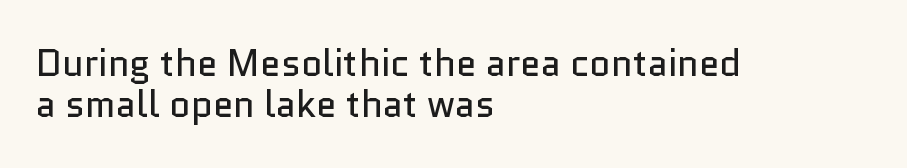
The passage is arranged the way most books set body copy — flush left. Whoever set this chose condensed vertical rhythm over breathing room. Inter-character spacing is left at the font's built-in metrics. A roman cut, with each character standing at attention. Unlike a traditional serif, this face leaves its strokes unadorned. Vertical stems look standard width or narrower in stroke.
